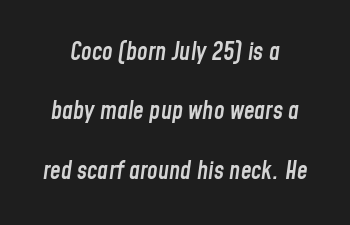
Has an underline been added? It has not. The space between consecutive lines is lavish. On the weight axis this lands at semibold, roughly 600. The tracking reads as untouched default to a designer's eye. This is oblique type, the kind used for emphasis or titles.
